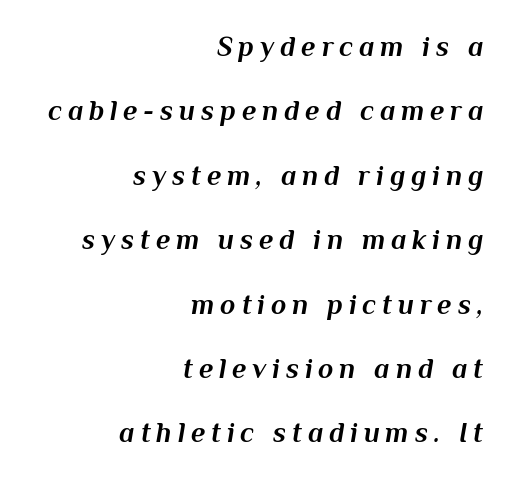
{"italic": "yes", "lean": "right", "slant_degrees": 10, "bold": "yes", "weight": "bold", "width": "normal", "stroke_contrast": "medium", "x_height": "medium", "monospaced": "no", "underline": "no", "align": "right", "line_spacing": "loose", "line_spacing_ratio": 2.3, "letter_spacing": "wide", "letter_spacing_em": 0.21, "glyph_px": 28}
